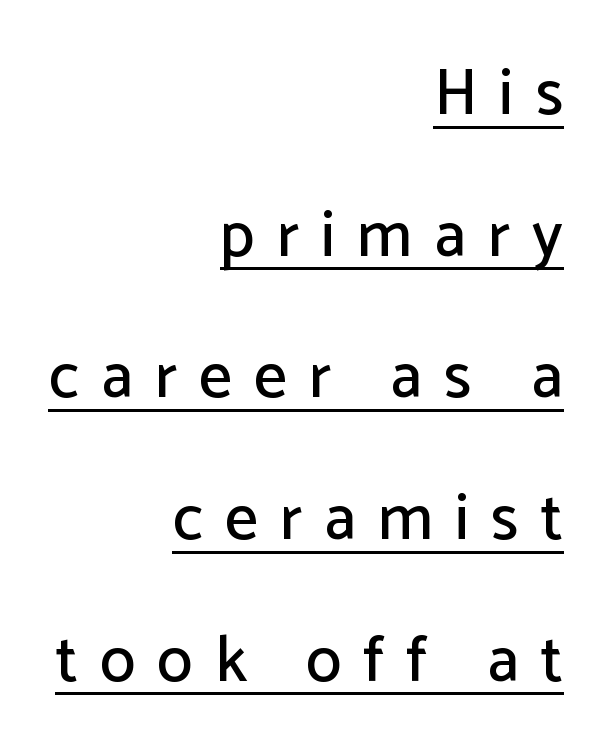
Q: Is the text italic (slanted)? A: No, it is upright.
Q: Is the typeface a serif or a sans-serif typeface? A: Sans-serif.
Q: Is the text underlined? A: Yes.
Q: How is the paragraph aligned? A: Right-aligned.
Q: Is the spacing between letters normal or unusually wide? A: Unusually wide.
Q: Is the spacing between lines tight, normal or loose? A: Loose.
Q: Width (condensed, normal, or wide)? A: Normal.
Q: Stroke contrast? A: Low.
Q: x-height? A: Medium.
Q: Monospaced? A: No.
